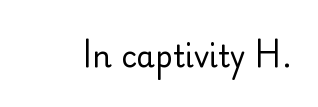
{"serif": "no", "italic": "no", "bold": "no", "weight": "regular", "width": "normal", "stroke_contrast": "low", "x_height": "small", "monospaced": "no", "underline": "no", "letter_spacing": "normal", "letter_spacing_em": 0.0, "glyph_px": 30}
